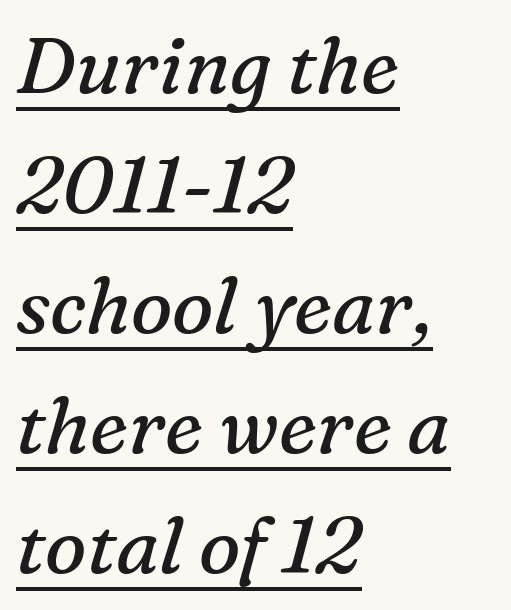
Q: Is the text bold? A: No.
Q: Is the text italic (slanted)? A: Yes, it leans right by about 16 degrees.
Q: Is the typeface a serif or a sans-serif typeface? A: Serif.
Q: Is the text underlined? A: Yes.
Q: How is the paragraph aligned? A: Left-aligned.
Q: Is the spacing between letters normal or unusually wide? A: Normal.
Q: Is the spacing between lines tight, normal or loose? A: Normal.
Q: Width (condensed, normal, or wide)? A: Normal.
Q: Stroke contrast? A: Medium.
Q: x-height? A: Medium.
Q: Monospaced? A: No.
